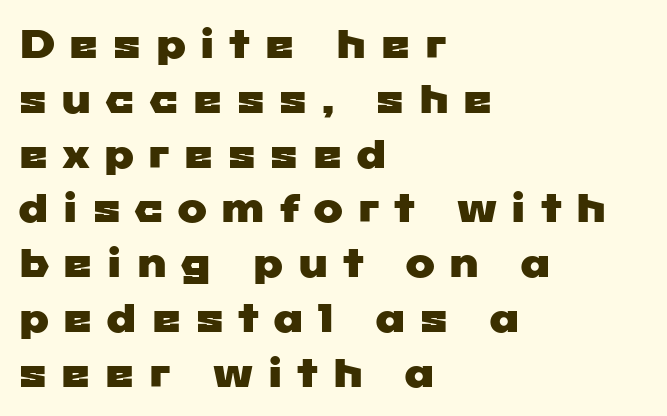
Examine the stroke ends and you'll find no serifs. Notice how the passage keeps a crisp vertical edge on the left only. Check the space under the baseline: it is left empty. Is this a fixed-width face? No — the glyphs have proportional, varying widths. Students, note that the glyphs here are deliberately spaced far apart.
